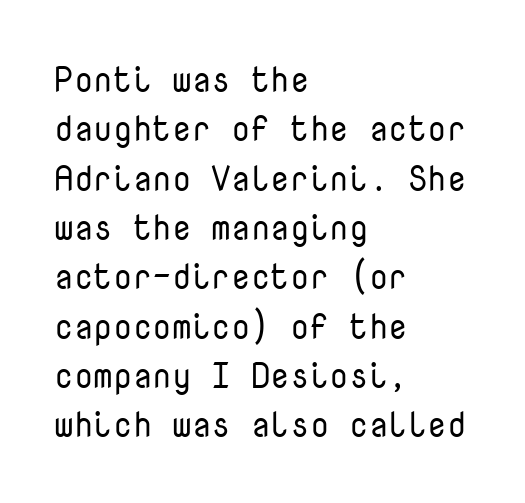
Q: Is the text bold? A: No.
Q: Is the text italic (slanted)? A: No, it is upright.
Q: Is the typeface a serif or a sans-serif typeface? A: Sans-serif.
Q: Is the text underlined? A: No.
Q: How is the paragraph aligned? A: Left-aligned.
Q: Is the spacing between letters normal or unusually wide? A: Normal.
Q: Is the spacing between lines tight, normal or loose? A: Normal.
Q: Width (condensed, normal, or wide)? A: Normal.
Q: Stroke contrast? A: Low.
Q: x-height? A: Medium.
Q: Monospaced? A: Yes.
